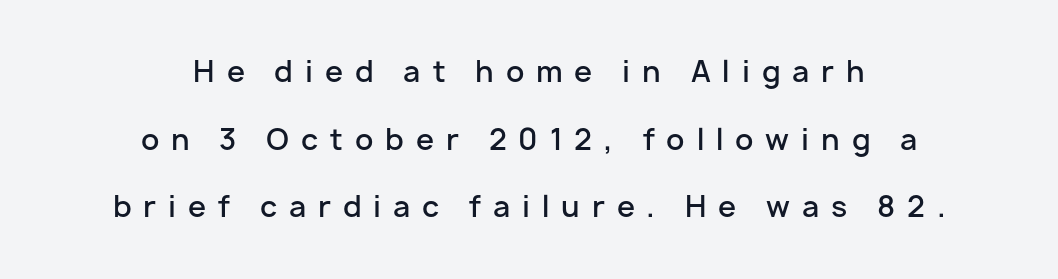
A great deal of white space separates one row of letters from the next. A somewhat darkened texture: the type is semibold rather than bold. Proportional: the letters do not fall into vertical columns. The strip under each line holds only bare page. You can tell from the bare stems that sans-serif type was used. Typeset on center — no edge is straight.
